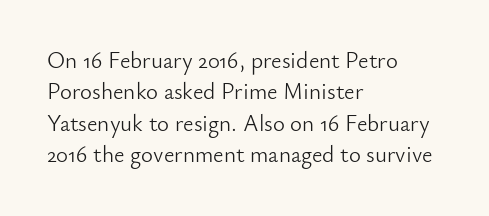
Q: Is the text bold? A: No.
Q: Is the text italic (slanted)? A: No, it is upright.
Q: Is the text underlined? A: No.
Q: How is the paragraph aligned? A: Left-aligned.
Q: Is the spacing between letters normal or unusually wide? A: Normal.
Q: Is the spacing between lines tight, normal or loose? A: Normal.
